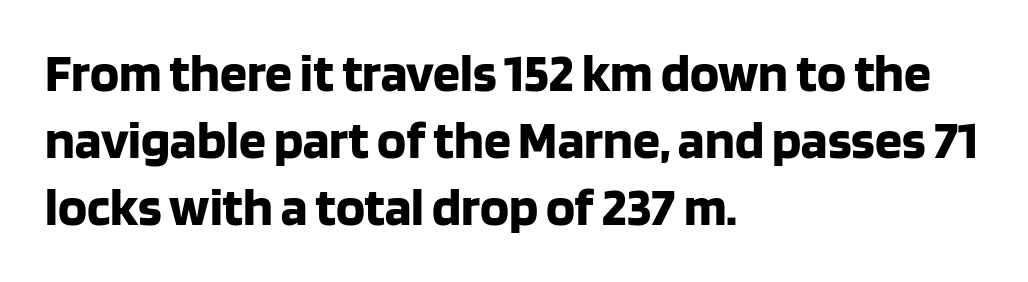
The image shows 54 px bold sans-serif type, upright; set left-aligned, line spacing 1.24x, normal letter spacing, not underlined; low stroke contrast and a large x-height.
